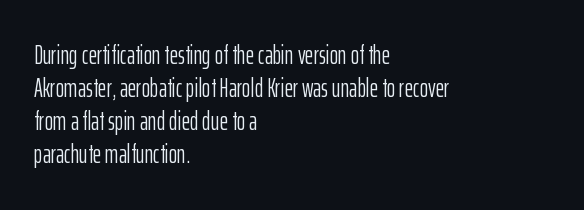
The image shows 26 px text type, upright; set left-aligned, normal line spacing (1.27x), normal letter spacing, not underlined.
